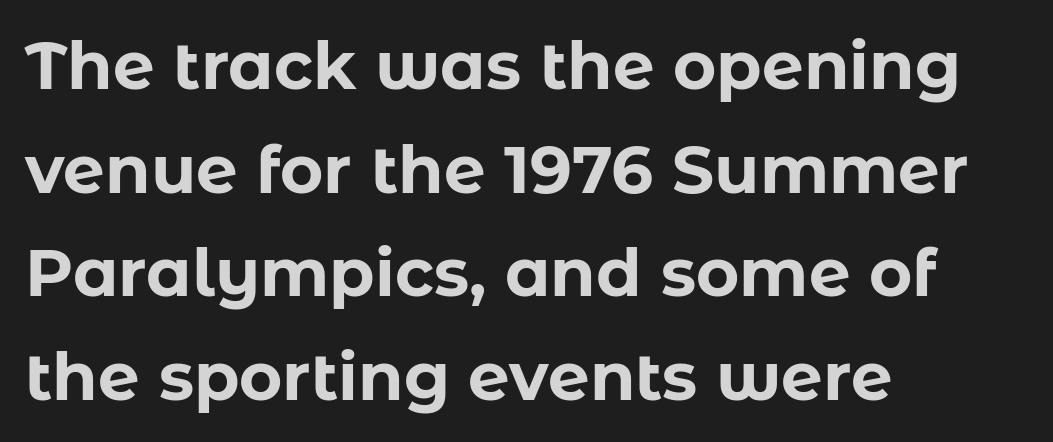
Q: Is the text bold? A: Yes.
Q: Is the text italic (slanted)? A: No, it is upright.
Q: Is the typeface a serif or a sans-serif typeface? A: Sans-serif.
Q: Is the text underlined? A: No.
Q: How is the paragraph aligned? A: Left-aligned.
Q: Is the spacing between letters normal or unusually wide? A: Normal.
Q: Is the spacing between lines tight, normal or loose? A: Normal.
Q: Width (condensed, normal, or wide)? A: Normal.
Q: Stroke contrast? A: Low.
Q: x-height? A: Medium.
Q: Monospaced? A: No.
